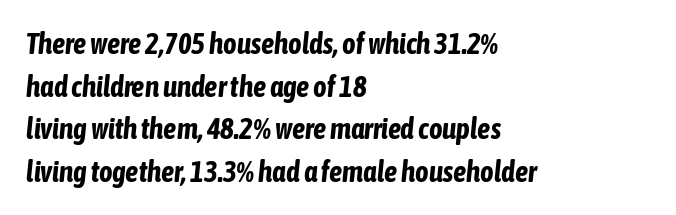
The image shows 29 px bold, condensed type, italic (leaning right); set left-aligned, normal line spacing (1.47x), normal letter spacing, not underlined; low stroke contrast and a medium x-height.
